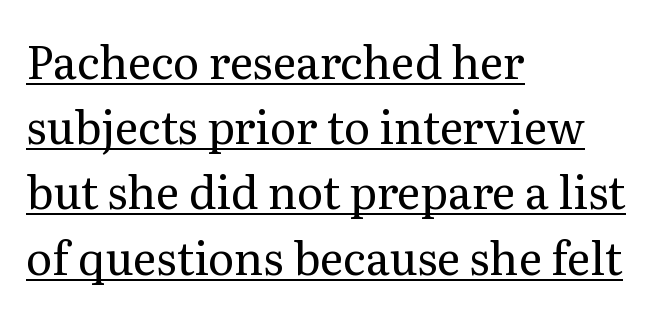
Q: Is the text bold? A: No.
Q: Is the text italic (slanted)? A: No, it is upright.
Q: Is the typeface a serif or a sans-serif typeface? A: Serif.
Q: Is the text underlined? A: Yes.
Q: How is the paragraph aligned? A: Left-aligned.
Q: Is the spacing between letters normal or unusually wide? A: Normal.
Q: Is the spacing between lines tight, normal or loose? A: Normal.
Q: Width (condensed, normal, or wide)? A: Normal.
Q: Stroke contrast? A: Medium.
Q: x-height? A: Medium.
Q: Monospaced? A: No.
